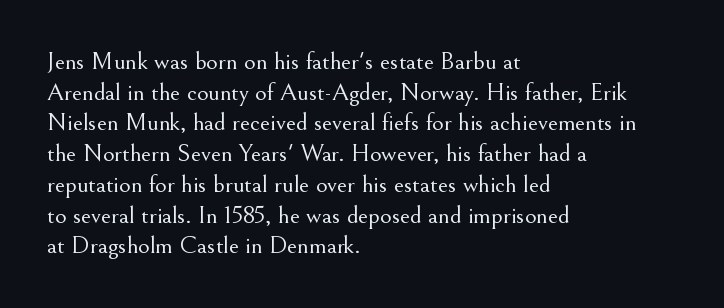
The image shows 25 px text type, upright; set left-aligned, line spacing 1.23x, normal letter spacing, not underlined.
